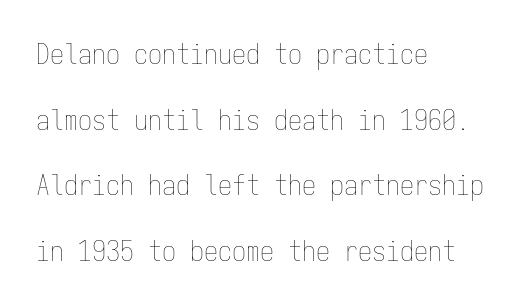
Students, observe: this is what heavily led, spacious text looks like. Letters rest on an invisible, unmarked baseline. No italicization has been applied; the sample stays upright. The face used here is rendered with its standard letterfit. Layout note: lines flush left. Letters have the restrained weight of plain body copy at most.
